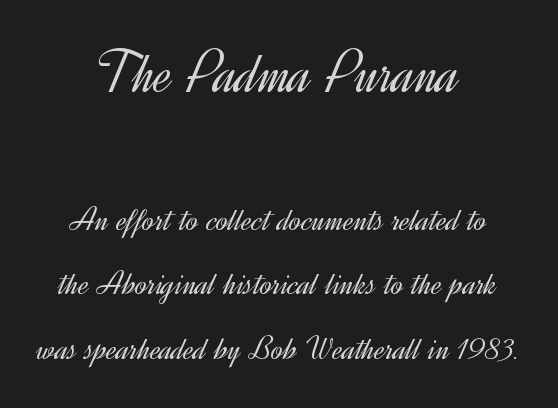
Q: Is the text bold? A: No.
Q: Is the text italic (slanted)? A: Yes.
Q: Is the typeface a serif or a sans-serif typeface? A: Sans-serif.
Q: Is the text underlined? A: No.
Q: How is the paragraph aligned? A: Centered.
Q: Is the spacing between letters normal or unusually wide? A: Normal.
Q: Which block of text is set in a larger size, the first (top) or the second (bottom)? A: The first (top) one.
Q: Width (condensed, normal, or wide)? A: Normal.
Q: x-height? A: Small.
Q: Monospaced? A: No.
